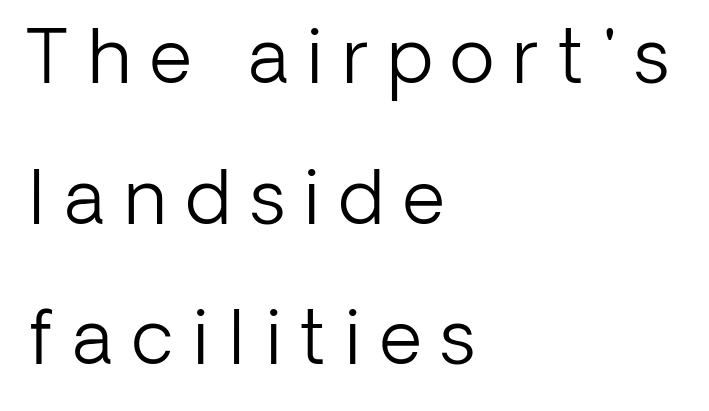
Q: Is the text bold? A: No.
Q: Is the text italic (slanted)? A: No, it is upright.
Q: Is the typeface a serif or a sans-serif typeface? A: Sans-serif.
Q: Is the text underlined? A: No.
Q: How is the paragraph aligned? A: Left-aligned.
Q: Is the spacing between letters normal or unusually wide? A: Unusually wide.
Q: Is the spacing between lines tight, normal or loose? A: Loose.
Q: Width (condensed, normal, or wide)? A: Normal.
Q: Stroke contrast? A: Low.
Q: x-height? A: Medium.
Q: Monospaced? A: No.
